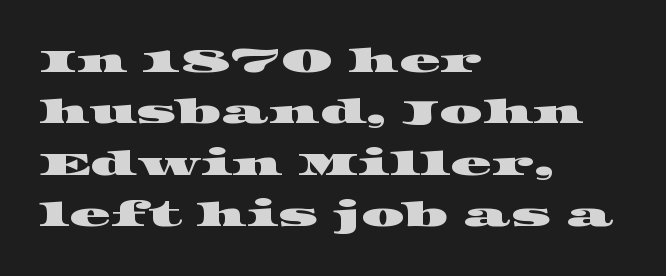
The image shows 34 px wide serif type; set left-aligned, normal line spacing (1.51x), normal letter spacing, not underlined; high stroke contrast and a large x-height.
